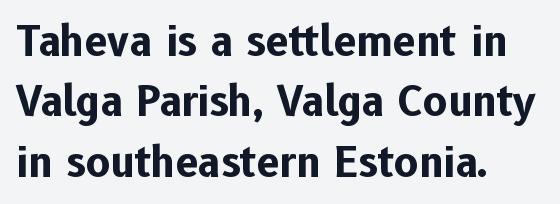
This sample uses plain, unmodified letter spacing. Heft: maximum for text — a bold. One-word summary of the alignment: left. You can tell from the bare stems that sans-serif type was used. This is the regular roman posture of the typeface.
